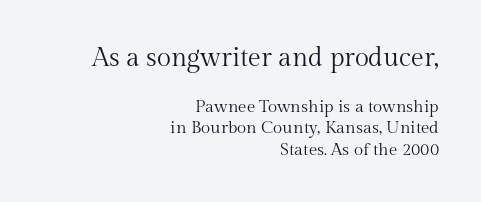
Q: Is the text bold? A: No.
Q: Is the text italic (slanted)? A: No, it is upright.
Q: Is the text underlined? A: No.
Q: How is the paragraph aligned? A: Right-aligned.
Q: Is the spacing between letters normal or unusually wide? A: Normal.
Q: Is the spacing between lines tight, normal or loose? A: Normal.
Q: Which block of text is set in a larger size, the first (top) or the second (bottom)? A: The first (top) one.
